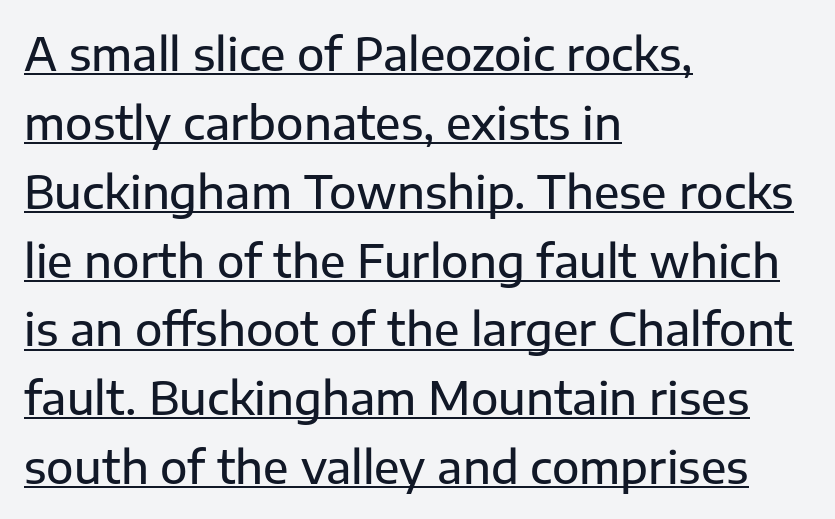
Q: Is the text italic (slanted)? A: No, it is upright.
Q: Is the typeface a serif or a sans-serif typeface? A: Sans-serif.
Q: Is the text underlined? A: Yes.
Q: How is the paragraph aligned? A: Left-aligned.
Q: Is the spacing between letters normal or unusually wide? A: Normal.
Q: Is the spacing between lines tight, normal or loose? A: Normal.
Q: Width (condensed, normal, or wide)? A: Normal.
Q: Stroke contrast? A: Low.
Q: x-height? A: Medium.
Q: Monospaced? A: No.
